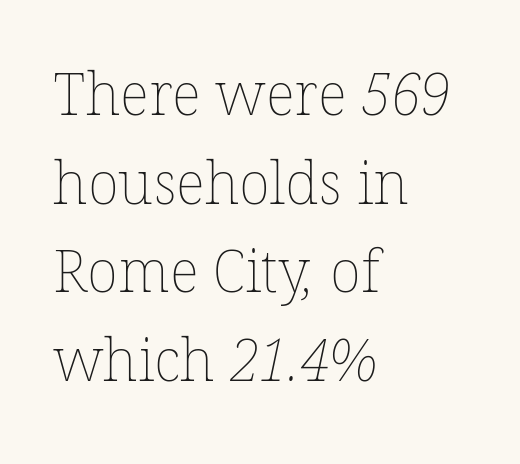
The strip under each line holds only bare page. Heft: none added — not bold. Horizontal alignment here is leftward, the default for most running prose. One glance says typical: line gaps are just what's usual.
